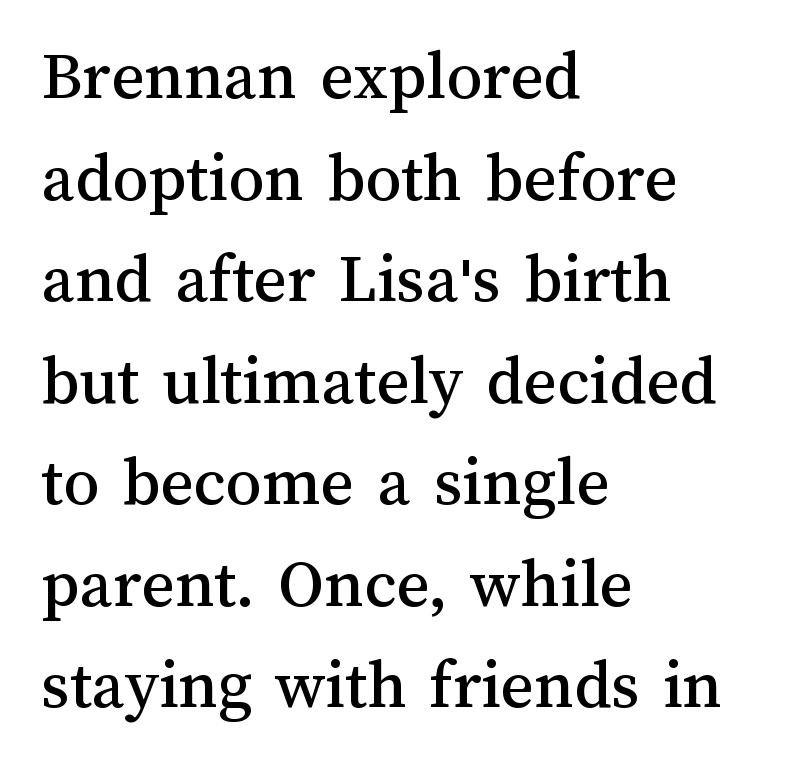
The image shows 71 px text type, upright; set left-aligned, normal line spacing (1.43x), normal letter spacing, not underlined; medium stroke contrast and a medium x-height.
